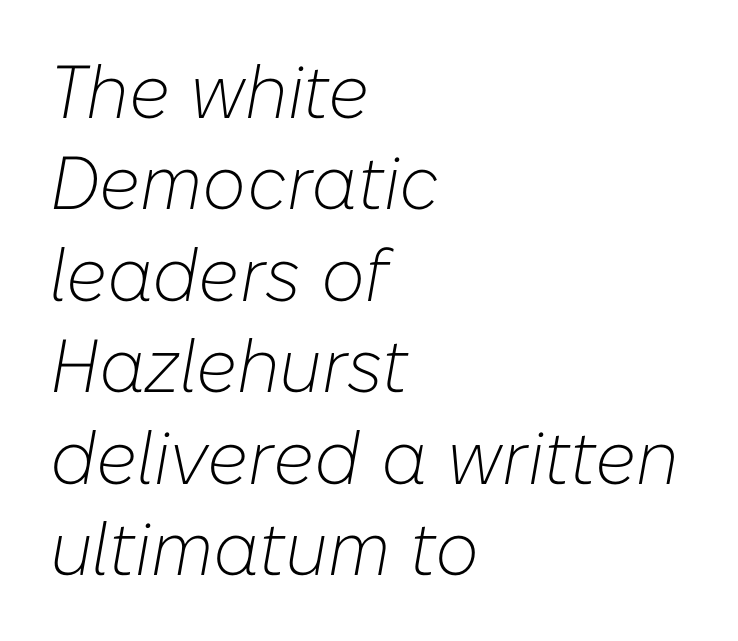
Nobody touched the tracking dial on this one. The typeface has the unassuming heft of standard copy or less. This sample has the flowing, uneven cadence of proportional lettering. In CSS terms this would be text-align: left.
